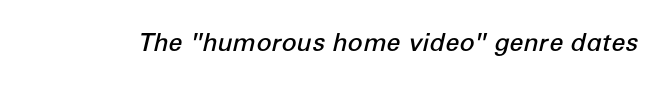
{"italic": "yes", "lean": "right", "slant_degrees": 12, "bold": "semi", "underline": "no", "letter_spacing": "normal", "letter_spacing_em": 0.0, "glyph_px": 25}
